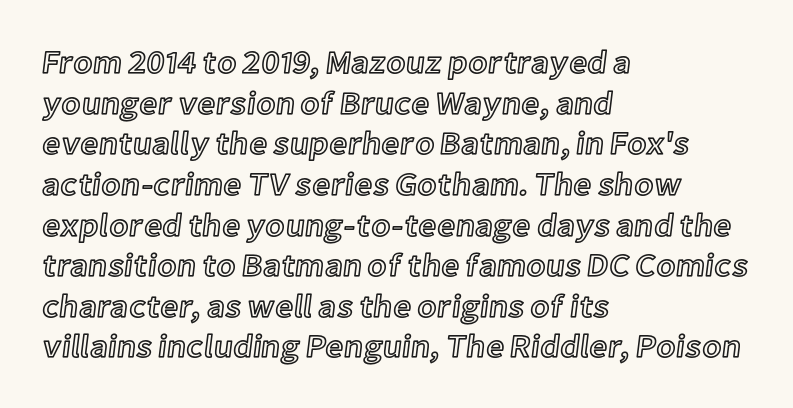
The passage shown has conventional tracking throughout. Vertically, the passage feels balanced, rows spaced as you'd expect. Casual observation: everything's shoved over to the left.
